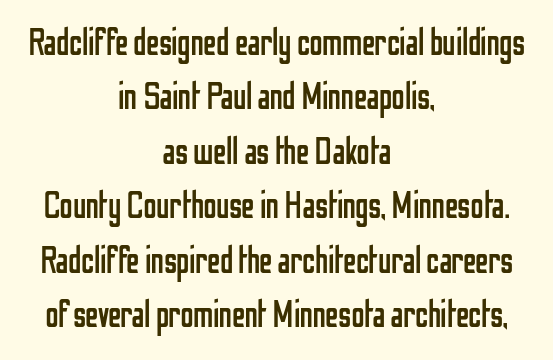
The image shows 37 px regular-weight, condensed sans-serif type, upright; set centered, normal line spacing (1.47x), normal letter spacing, not underlined; low stroke contrast and a medium x-height.
